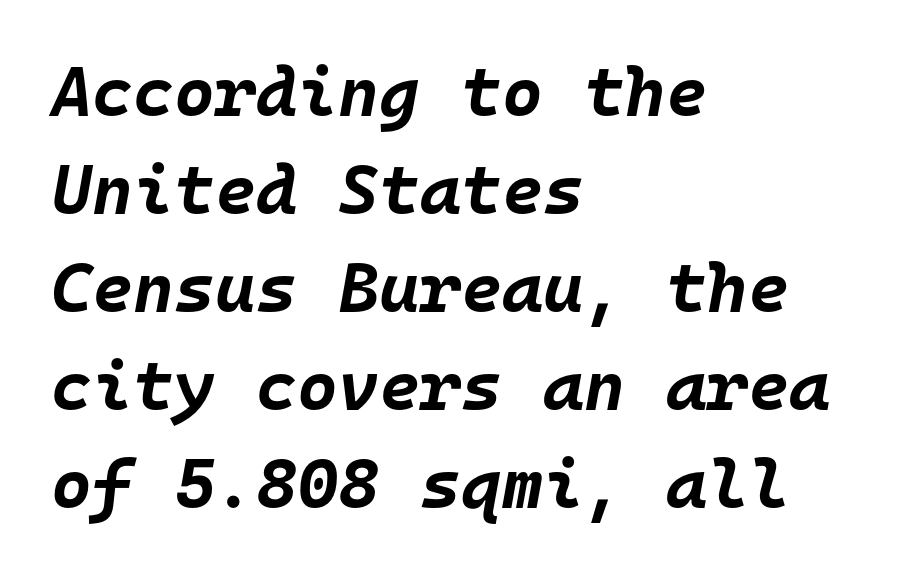
The image shows 70 px bold type, italic (leaning right), monospaced; set left-aligned, normal line spacing (1.4x), normal letter spacing, not underlined; low stroke contrast and a large x-height.
